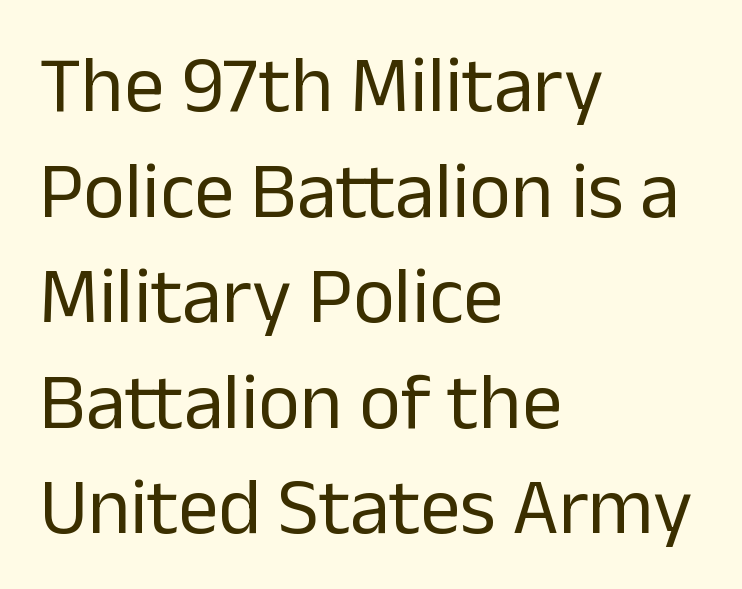
{"serif": "no", "italic": "no", "bold": "no", "weight": "regular", "width": "normal", "stroke_contrast": "low", "x_height": "medium", "monospaced": "no", "underline": "no", "align": "left", "line_spacing": "normal", "line_spacing_ratio": 1.32, "letter_spacing": "normal", "letter_spacing_em": 0.0, "glyph_px": 80}
